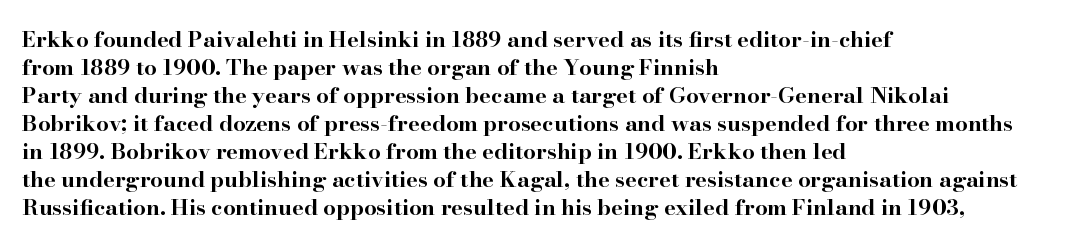
The axis of the letterforms is exactly vertical. Leftover space on each line is placed entirely after the last word. Each row of text sits above clean, open space. Students, note that the glyphs here touch the page at normal intervals.
